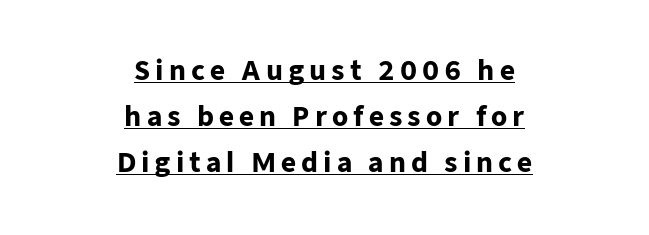
Unlike italic type, these characters show no tilt at all. These characters rest on top of a visible drawn line. In terms of weight, the rendering is a true, heavy bold. The paragraph has two soft edges and a firm central axis.
